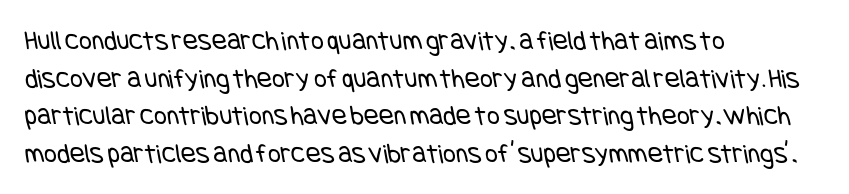
Q: Is the text bold? A: No.
Q: Is the typeface a serif or a sans-serif typeface? A: Sans-serif.
Q: Is the text underlined? A: No.
Q: How is the paragraph aligned? A: Left-aligned.
Q: Is the spacing between letters normal or unusually wide? A: Normal.
Q: Is the spacing between lines tight, normal or loose? A: Normal.
Q: Width (condensed, normal, or wide)? A: Condensed.
Q: Stroke contrast? A: Low.
Q: x-height? A: Large.
